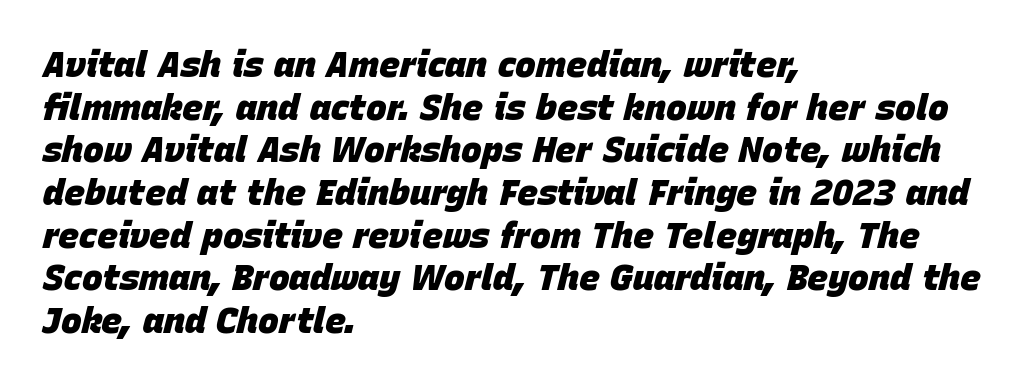
Q: Is the text bold? A: Yes.
Q: Is the text italic (slanted)? A: Yes, it leans right by about 15 degrees.
Q: Is the text underlined? A: No.
Q: How is the paragraph aligned? A: Left-aligned.
Q: Is the spacing between letters normal or unusually wide? A: Normal.
Q: Width (condensed, normal, or wide)? A: Normal.
Q: Stroke contrast? A: Low.
Q: x-height? A: Large.
Q: Monospaced? A: No.
